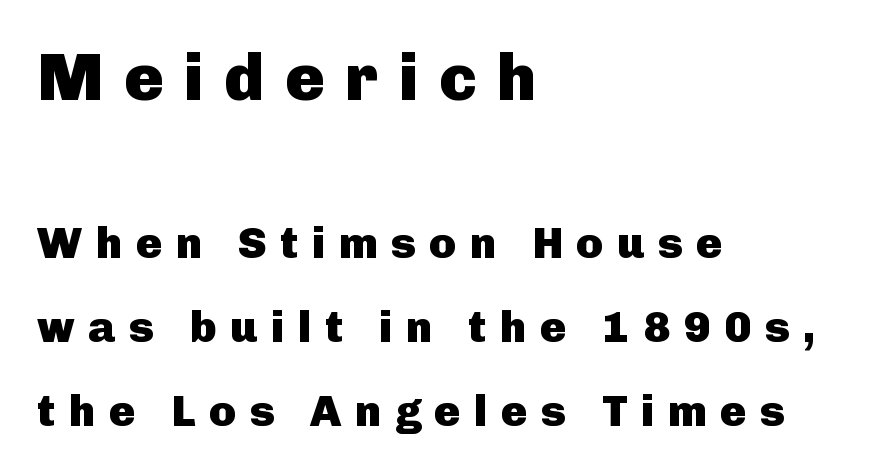
How heavy is the stroke? Heavy — this is a bold. This is roman type, the default non-slanted kind. Tracking here is generous; glyphs stand well apart from one another. Any mark beneath the type? The region is blank. What kind of face is this? One without serifs — a sans.
